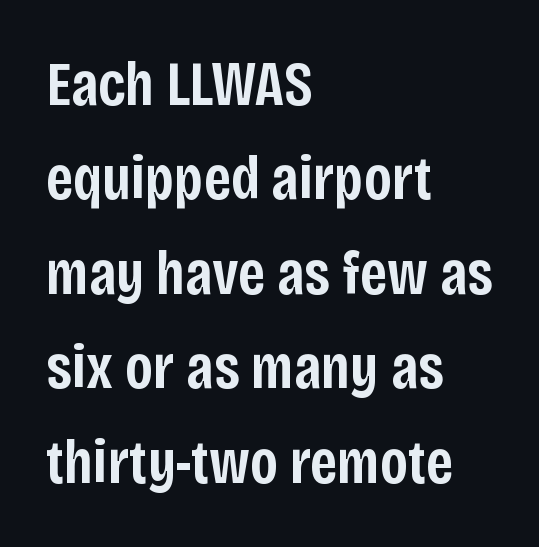
The leading is moderate, giving the passage an even texture. No word sits above an underline. The text was rendered using a sans face with plain stroke endings. How are the letters spaced? Ordinarily, with no added tracking. You could not count columns in this text — the font is proportionally spaced.
